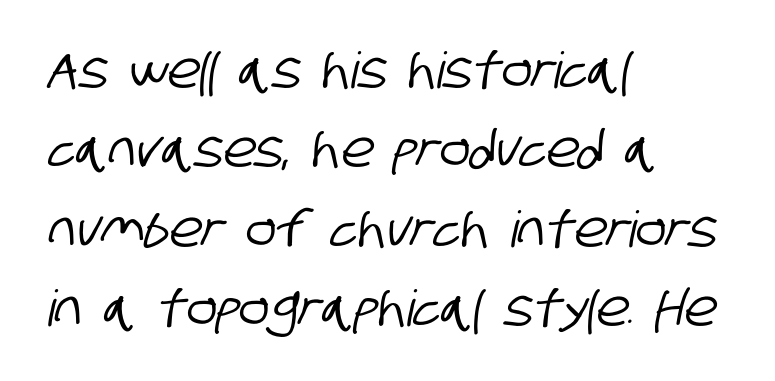
Q: Is the typeface a serif or a sans-serif typeface? A: Sans-serif.
Q: Is the text underlined? A: No.
Q: How is the paragraph aligned? A: Left-aligned.
Q: Is the spacing between letters normal or unusually wide? A: Normal.
Q: Is the spacing between lines tight, normal or loose? A: Normal.
Q: Width (condensed, normal, or wide)? A: Condensed.
Q: Stroke contrast? A: Low.
Q: x-height? A: Large.
Q: Monospaced? A: No.
